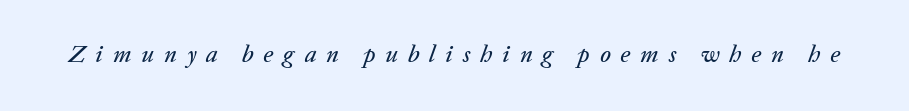
Q: Is the text italic (slanted)? A: Yes, it leans right by about 20 degrees.
Q: Is the text underlined? A: No.
Q: Is the spacing between letters normal or unusually wide? A: Unusually wide.
